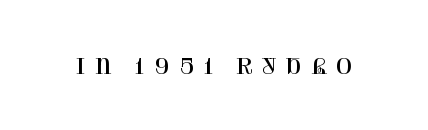
{"italic": "no", "underline": "no", "letter_spacing": "wide", "letter_spacing_em": 0.36, "glyph_px": 21}
